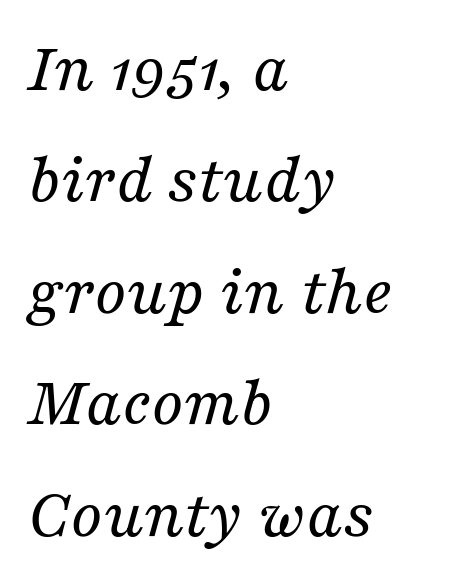
The image shows 71 px regular-weight serif type, italic (leaning right); set left-aligned, normal line spacing (1.57x), normal letter spacing, not underlined; medium stroke contrast and a medium x-height.
